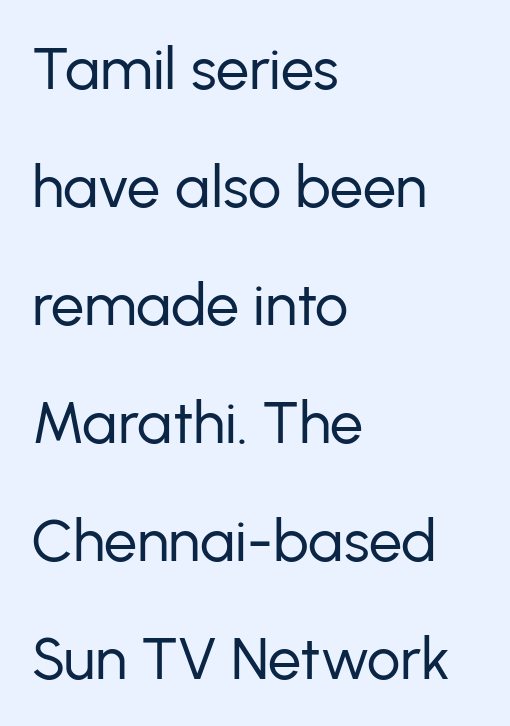
{"serif": "no", "italic": "no", "bold": "no", "weight": "regular", "width": "normal", "stroke_contrast": "low", "x_height": "medium", "monospaced": "no", "underline": "no", "align": "left", "line_spacing": "loose", "line_spacing_ratio": 2.0, "letter_spacing": "normal", "letter_spacing_em": 0.0, "glyph_px": 59}
